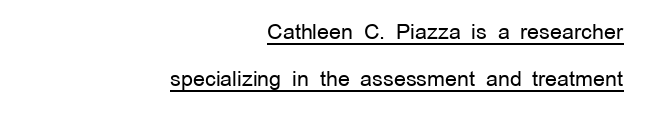
{"italic": "no", "bold": "no", "underline": "yes", "align": "right", "line_spacing": "loose", "line_spacing_ratio": 2.26, "letter_spacing": "normal", "letter_spacing_em": 0.0, "glyph_px": 21}
